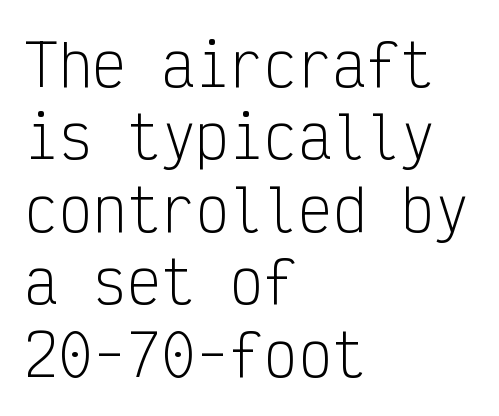
The image shows 57 px light, condensed sans-serif type, upright, monospaced; set left-aligned, normal line spacing (1.27x), normal letter spacing, not underlined; low stroke contrast and a medium x-height.
